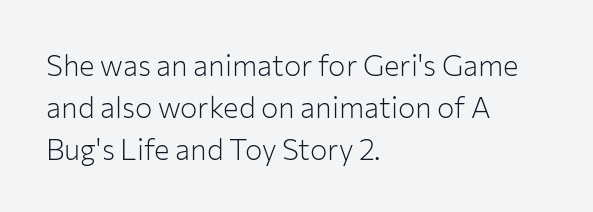
Q: Is the text bold? A: No.
Q: Is the text italic (slanted)? A: No, it is upright.
Q: Is the typeface a serif or a sans-serif typeface? A: Sans-serif.
Q: Is the text underlined? A: No.
Q: How is the paragraph aligned? A: Left-aligned.
Q: Is the spacing between letters normal or unusually wide? A: Normal.
Q: Is the spacing between lines tight, normal or loose? A: Normal.
Q: Width (condensed, normal, or wide)? A: Normal.
Q: Stroke contrast? A: Low.
Q: x-height? A: Medium.
Q: Monospaced? A: No.
